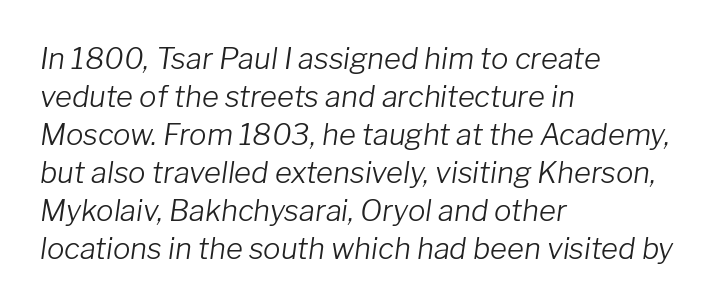
{"italic": "yes", "lean": "right", "slant_degrees": 8, "bold": "no", "weight": "light", "width": "normal", "stroke_contrast": "low", "x_height": "medium", "monospaced": "no", "underline": "no", "align": "left", "line_spacing": "normal", "line_spacing_ratio": 1.31, "letter_spacing": "normal", "letter_spacing_em": 0.0, "glyph_px": 29}
